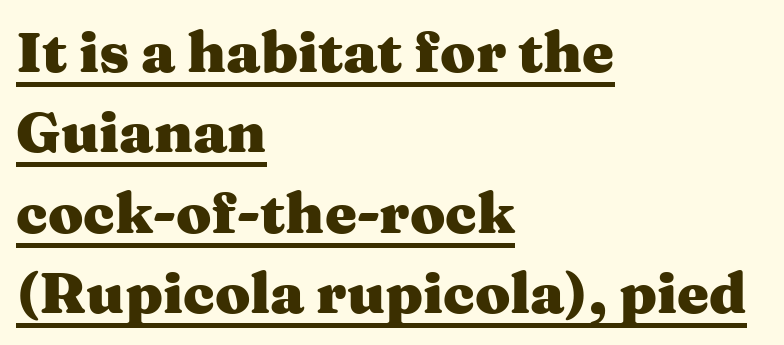
Emphasis by weight is at full strength: bold. Nobody touched the tracking dial on this one. Looks like regular typesetting: each glyph gets only the width it needs. Posture: vertical.
